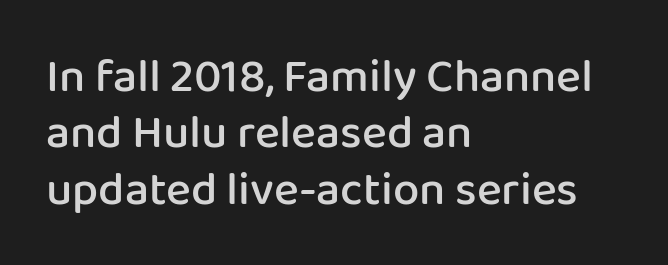
The image shows 47 px semibold sans-serif type, upright; set left-aligned, line spacing 1.2x, normal letter spacing, not underlined; low stroke contrast and a medium x-height.
